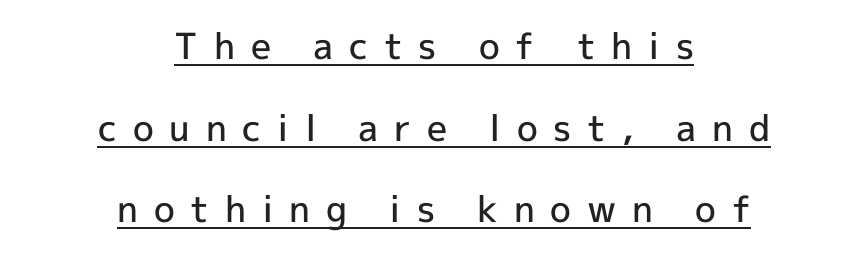
Q: Is the text bold? A: Semi-bold.
Q: Is the text italic (slanted)? A: No, it is upright.
Q: Is the typeface a serif or a sans-serif typeface? A: Sans-serif.
Q: Is the text underlined? A: Yes.
Q: How is the paragraph aligned? A: Centered.
Q: Is the spacing between letters normal or unusually wide? A: Unusually wide.
Q: Is the spacing between lines tight, normal or loose? A: Loose.
Q: Width (condensed, normal, or wide)? A: Normal.
Q: x-height? A: Medium.
Q: Monospaced? A: No.
